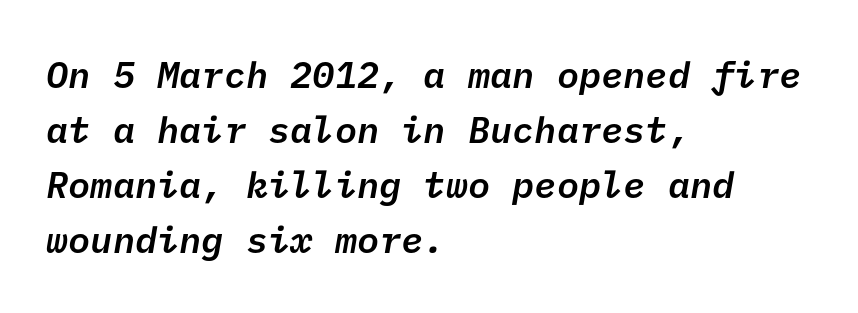
The image shows 37 px semibold sans-serif type; set left-aligned, normal line spacing (1.49x), normal letter spacing, not underlined; low stroke contrast and a medium x-height.
